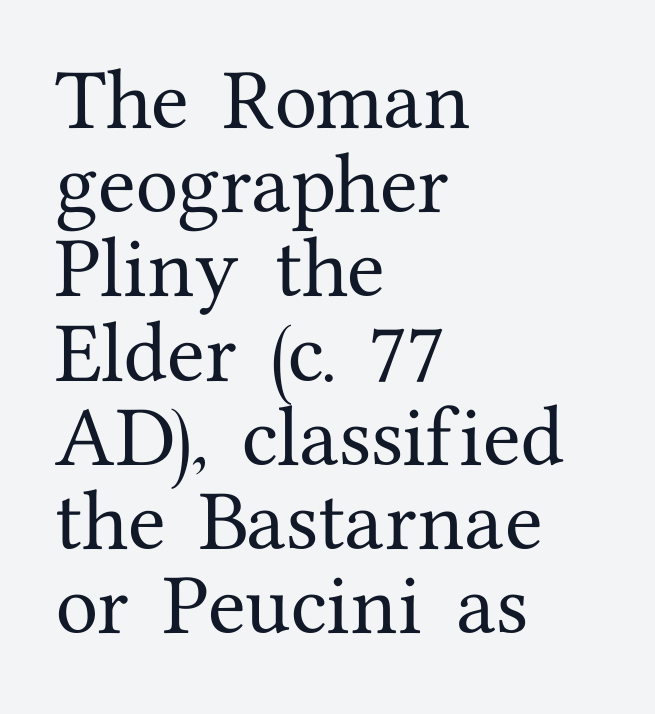
The image shows 69 px serif type, upright; set left-aligned, line spacing 1.22x, normal letter spacing, not underlined; medium stroke contrast and a medium x-height.
